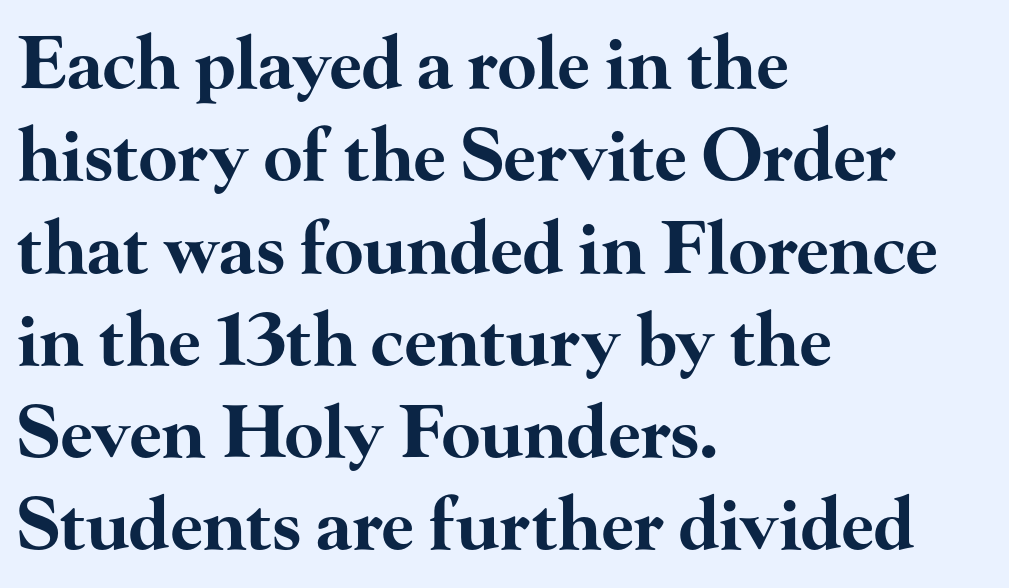
{"serif": "yes", "italic": "no", "bold": "yes", "weight": "bold", "width": "wide", "stroke_contrast": "high", "x_height": "small", "monospaced": "no", "underline": "no", "align": "left", "line_spacing": "normal", "line_spacing_ratio": 1.3, "letter_spacing": "normal", "letter_spacing_em": 0.0, "glyph_px": 71}
